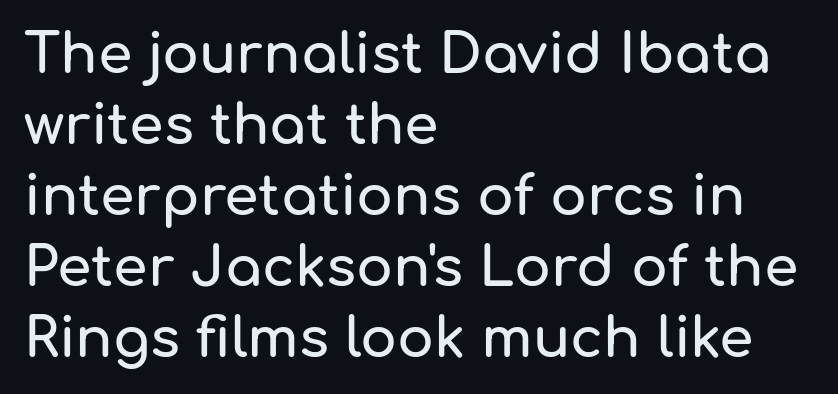
Q: Is the text italic (slanted)? A: No, it is upright.
Q: Is the typeface a serif or a sans-serif typeface? A: Sans-serif.
Q: Is the text underlined? A: No.
Q: How is the paragraph aligned? A: Left-aligned.
Q: Is the spacing between letters normal or unusually wide? A: Normal.
Q: Is the spacing between lines tight, normal or loose? A: Normal.
Q: Width (condensed, normal, or wide)? A: Normal.
Q: Stroke contrast? A: Low.
Q: x-height? A: Medium.
Q: Monospaced? A: No.
